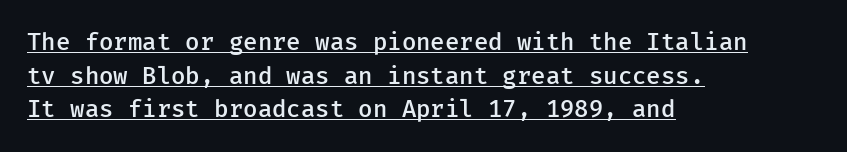
{"italic": "no", "bold": "semi", "underline": "yes", "align": "left", "line_spacing": "normal", "line_spacing_ratio": 1.4, "letter_spacing": "normal", "letter_spacing_em": 0.0, "glyph_px": 24}
